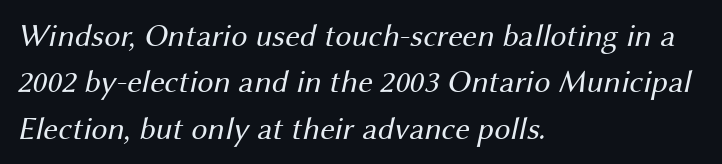
{"serif": "no", "bold": "no", "weight": "regular", "width": "normal", "stroke_contrast": "medium", "x_height": "medium", "monospaced": "no", "underline": "no", "align": "left", "line_spacing": "normal", "line_spacing_ratio": 1.45, "letter_spacing": "normal", "letter_spacing_em": 0.0, "glyph_px": 32}
